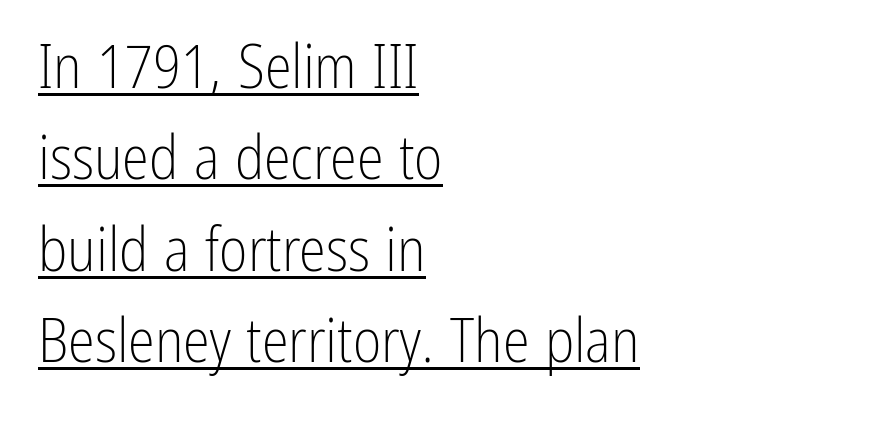
Q: Is the text bold? A: No.
Q: Is the text italic (slanted)? A: No, it is upright.
Q: Is the typeface a serif or a sans-serif typeface? A: Sans-serif.
Q: Is the text underlined? A: Yes.
Q: How is the paragraph aligned? A: Left-aligned.
Q: Is the spacing between letters normal or unusually wide? A: Normal.
Q: Is the spacing between lines tight, normal or loose? A: Normal.
Q: Width (condensed, normal, or wide)? A: Condensed.
Q: Stroke contrast? A: Low.
Q: x-height? A: Medium.
Q: Monospaced? A: No.
